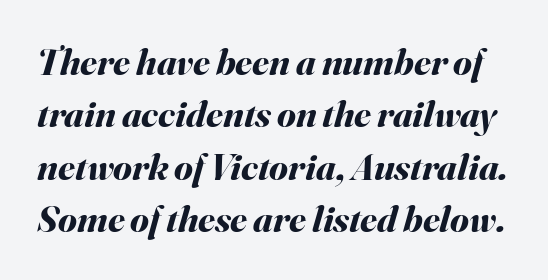
The image shows 38 px bold type, italic (leaning right); set normal line spacing (1.38x), normal letter spacing, not underlined; medium stroke contrast and a small x-height.
